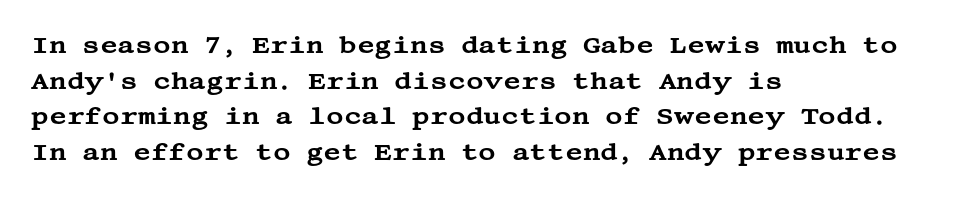
The image shows 24 px text type, upright; set left-aligned, normal line spacing (1.48x), normal letter spacing, not underlined.
